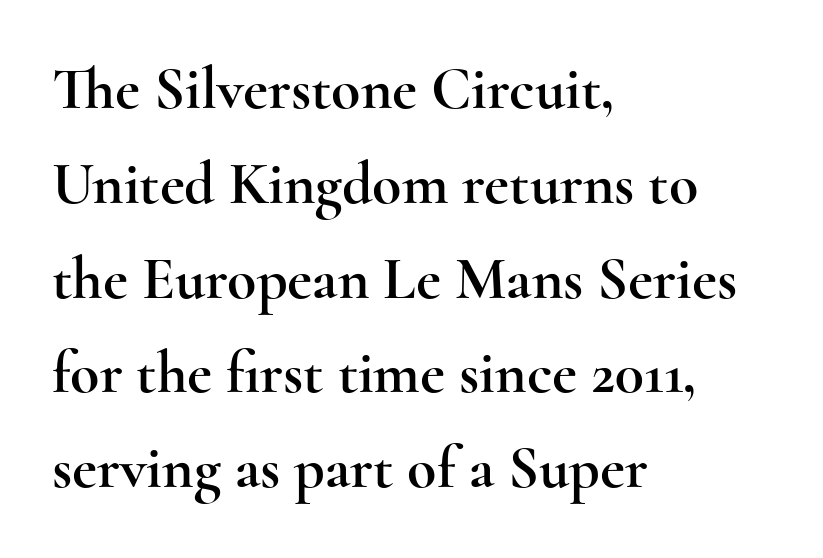
{"serif": "yes", "italic": "no", "width": "wide", "x_height": "small", "monospaced": "no", "underline": "no", "align": "left", "line_spacing": "normal", "line_spacing_ratio": 1.58, "letter_spacing": "normal", "letter_spacing_em": 0.0, "glyph_px": 60}
